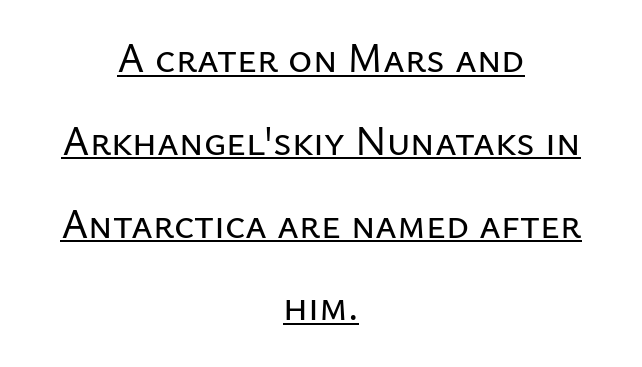
The leading is generous, giving the passage an open texture. The font family rendered here belongs to the sans-serif group. The gaps between neighbouring characters are ordinary and unremarkable. Visually the block forms a symmetrical silhouette, jagged on both flanks.
